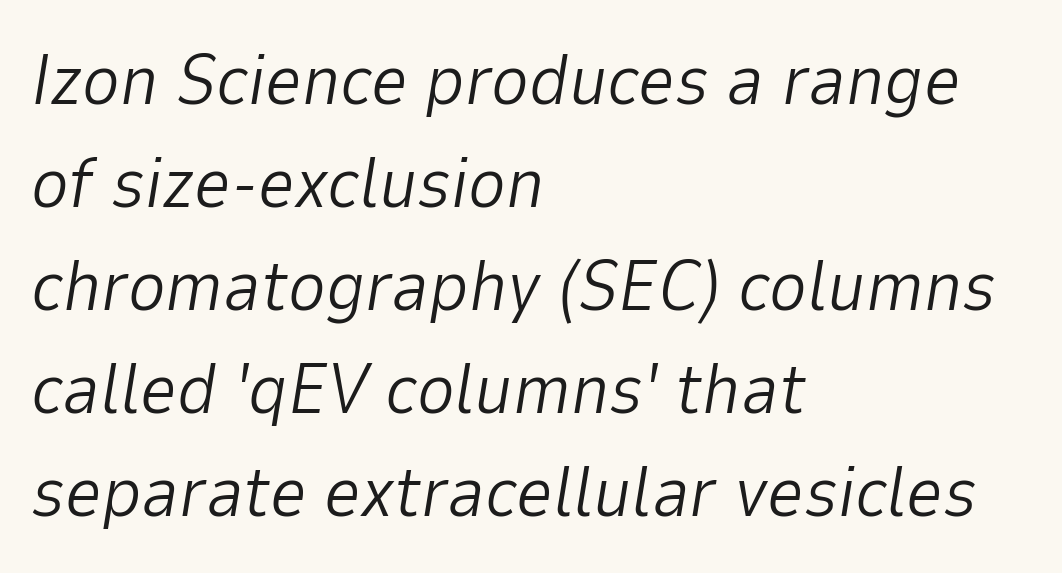
The image shows 72 px light type, italic (leaning right); set left-aligned, normal line spacing (1.43x), normal letter spacing, not underlined; low stroke contrast and a medium x-height.
